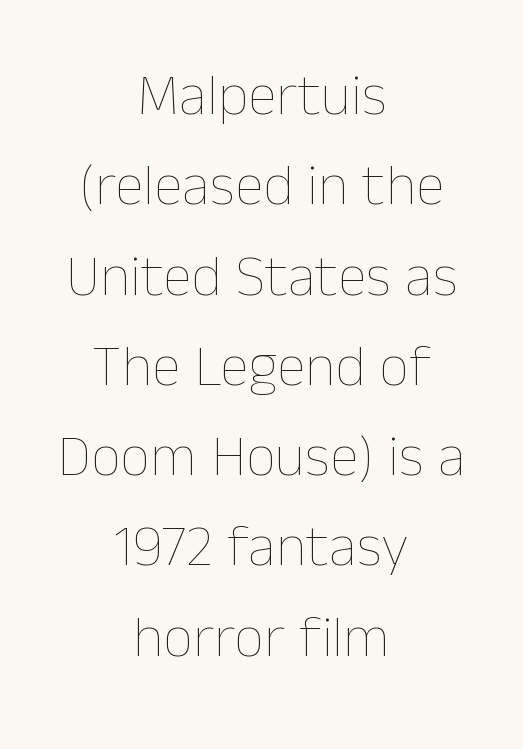
Standard letterfit; no display-style spreading of the glyphs. Reading down the column, the eye jumps a familiar distance to each next line. Underline: absent. Is the stroke heavy? The answer is a plain regular-or-lighter. Tall strokes in this sample are plumb rather than angled. The whitespace from short lines is split evenly between both sides.
